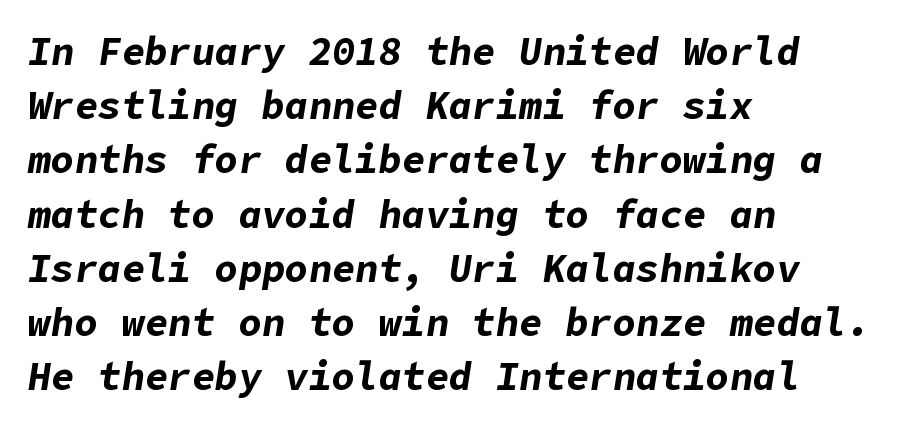
The image shows 39 px bold type, italic (leaning right); set left-aligned, normal line spacing (1.39x), normal letter spacing, not underlined; low stroke contrast and a medium x-height.
